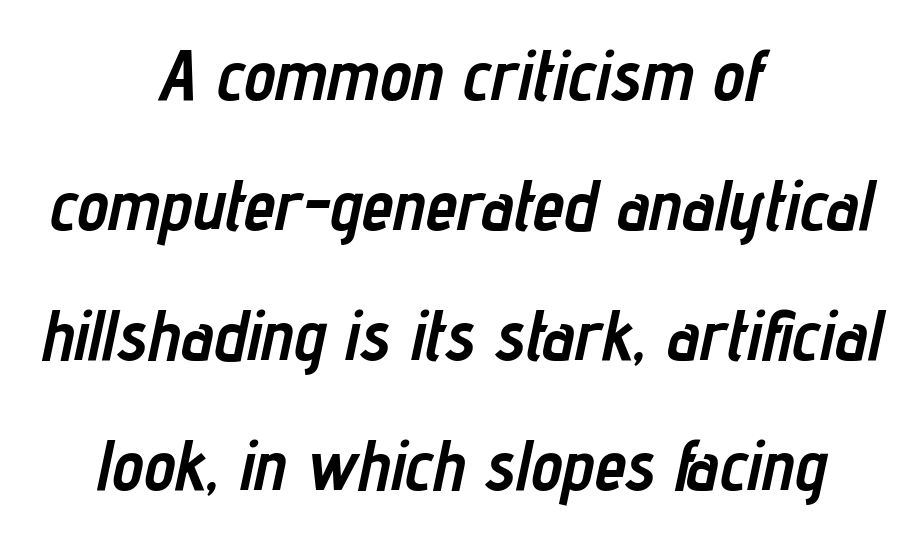
How are the letters spaced? Ordinarily, with no added tracking. Proportional: the letters do not fall into vertical columns. The rendering positions every line midway between the sides. Unmarked baselines from the first word to the last. The letters are slanted; this is an italic face. Typographic density is high because the face is bold.
